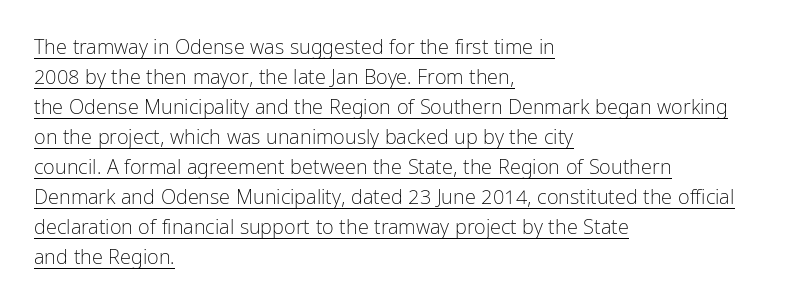
Compared with typical paragraphs, the rows here are spaced about the same. These glyphs show unthickened strokes, regular width or finer. In designer terms, the underline attribute is active on this setting. Teacher's note: observe the even left margin — that is flush-left alignment.
